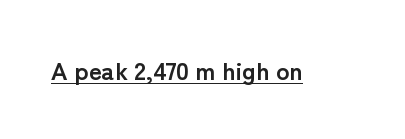
The face used here appears with an underline applied. Nope, not italic — everything's standing straight. This is heavy type, rendered in bold. Nobody touched the tracking dial on this one.
